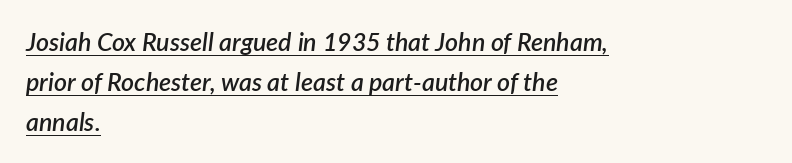
The image shows 25 px text type, italic (leaning right); set left-aligned, normal line spacing (1.6x), normal letter spacing, underlined.
